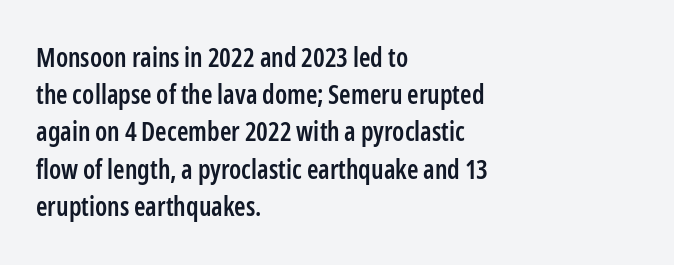
The image shows 26 px text type, upright; set left-aligned, normal line spacing (1.43x), normal letter spacing, not underlined.
